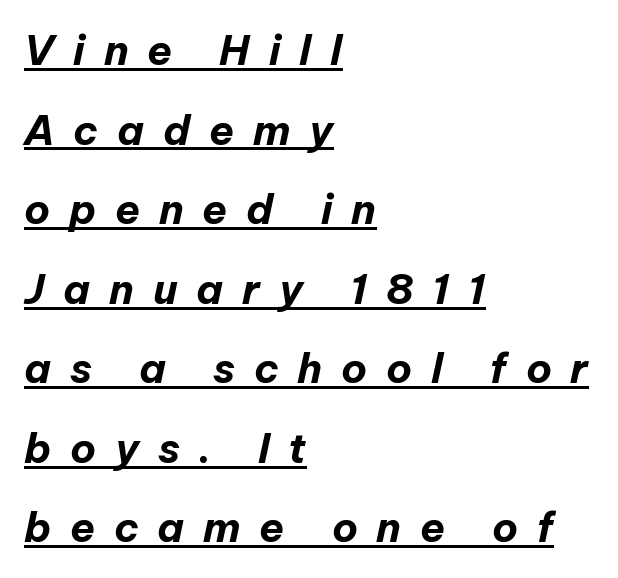
The image shows 41 px bold type, italic (leaning right); set left-aligned, loose line spacing (1.94x), unusually wide letter spacing (+0.46 em), underlined; low stroke contrast and a medium x-height.
